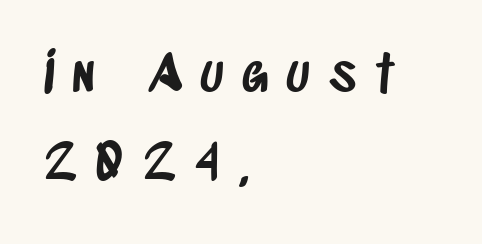
The image shows 52 px condensed sans-serif type; set left-aligned, normal line spacing (1.68x), unusually wide letter spacing (+0.35 em), not underlined; low stroke contrast and a large x-height.
